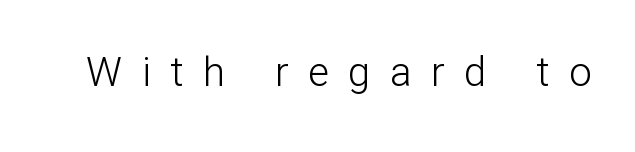
You can tell from the bare stems that sans-serif type was used. Posture: upright roman. Any mark beneath the type? The region is blank. The face used here is proportionally spaced, like ordinary book or web type. No extra ink here — the face is not bold.
